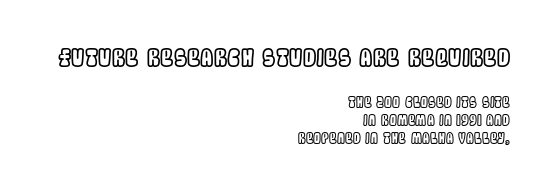
Layout note: lines flush right. Between one letter and the next there's only the usual sliver of space. Whoever set this chose a conventional vertical rhythm. In this sample the first text group is rendered at the bigger scale. Notice how the stems are strictly vertical — no italics here.
